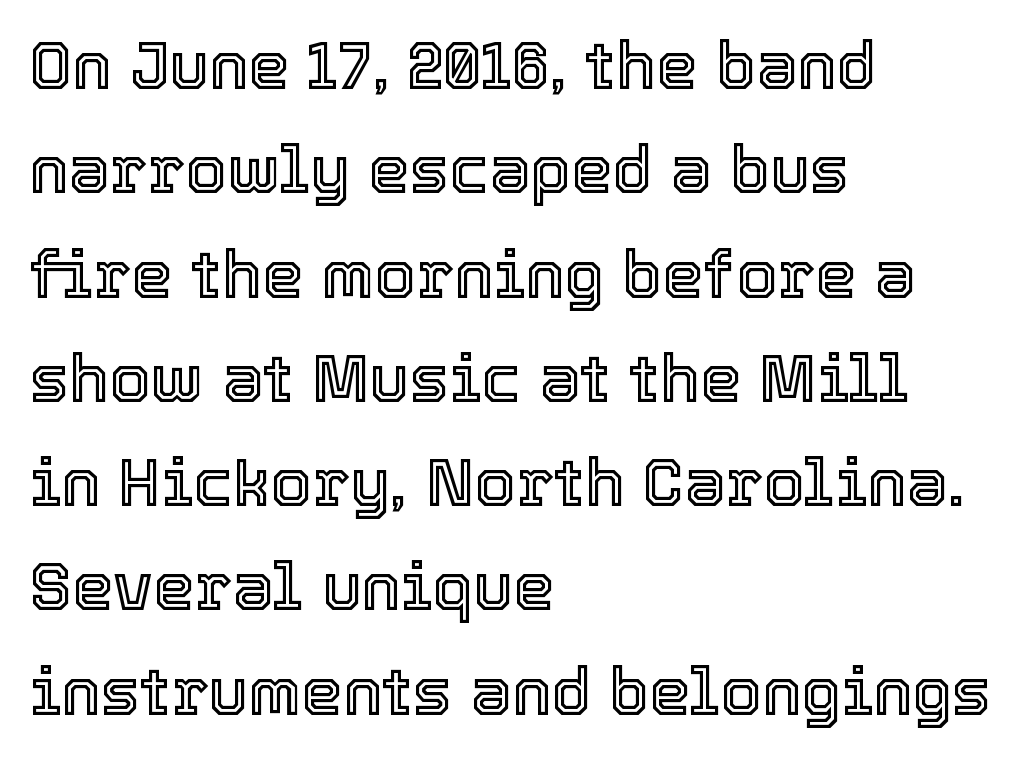
The image shows 66 px text type, upright; set left-aligned, normal line spacing (1.58x), normal letter spacing, not underlined; a medium x-height.
